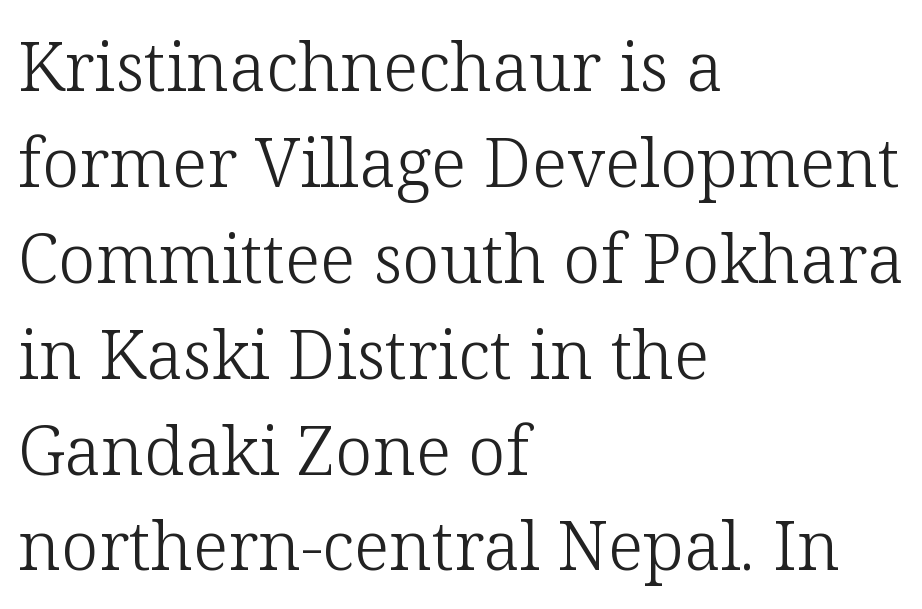
Observe the serifs anchoring each vertical stroke in this sample. Students, note that the glyphs here touch the page at normal intervals. A roman cut, with each character standing at attention. The lines in this sample share a left origin and differ only in where they stop. Weight class: somewhere from thin through regular.
